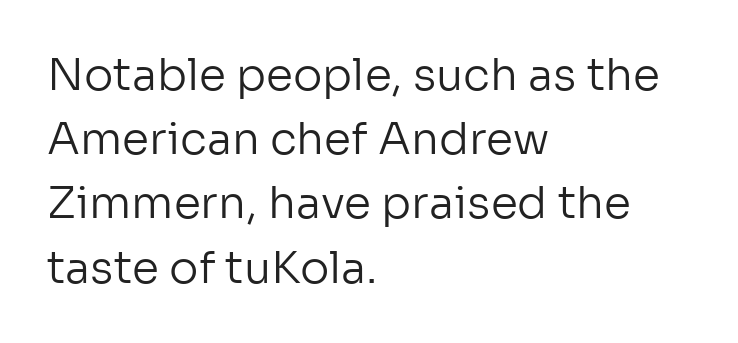
Q: Is the text bold? A: No.
Q: Is the text italic (slanted)? A: No, it is upright.
Q: Is the typeface a serif or a sans-serif typeface? A: Sans-serif.
Q: Is the text underlined? A: No.
Q: How is the paragraph aligned? A: Left-aligned.
Q: Is the spacing between letters normal or unusually wide? A: Normal.
Q: Is the spacing between lines tight, normal or loose? A: Normal.
Q: Width (condensed, normal, or wide)? A: Normal.
Q: Stroke contrast? A: Low.
Q: x-height? A: Medium.
Q: Monospaced? A: No.
